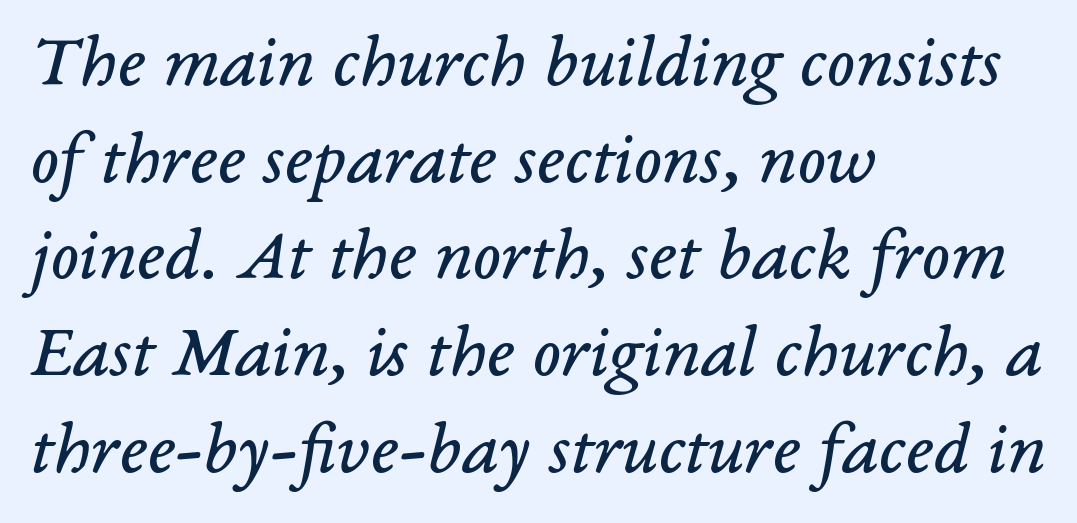
{"serif": "yes", "italic": "yes", "lean": "right", "slant_degrees": 14, "bold": "no", "weight": "regular", "width": "normal", "stroke_contrast": "low", "x_height": "medium", "monospaced": "no", "underline": "no", "align": "left", "line_spacing": "normal", "line_spacing_ratio": 1.29, "letter_spacing": "normal", "letter_spacing_em": 0.0, "glyph_px": 75}
